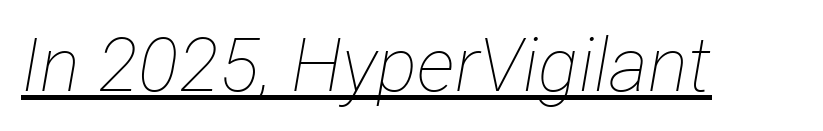
The typesetting does not lean heavy: it is not bold. Underlined type. Observe the lean: these are italic letterforms. Students, note that the glyphs here touch the page at normal intervals. The passage shown is typed in a proportional face where columns would drift.
